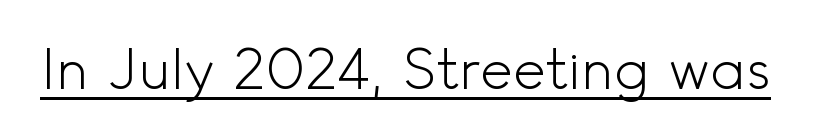
The image shows 56 px light sans-serif type, upright; set normal letter spacing, underlined; a small x-height.
